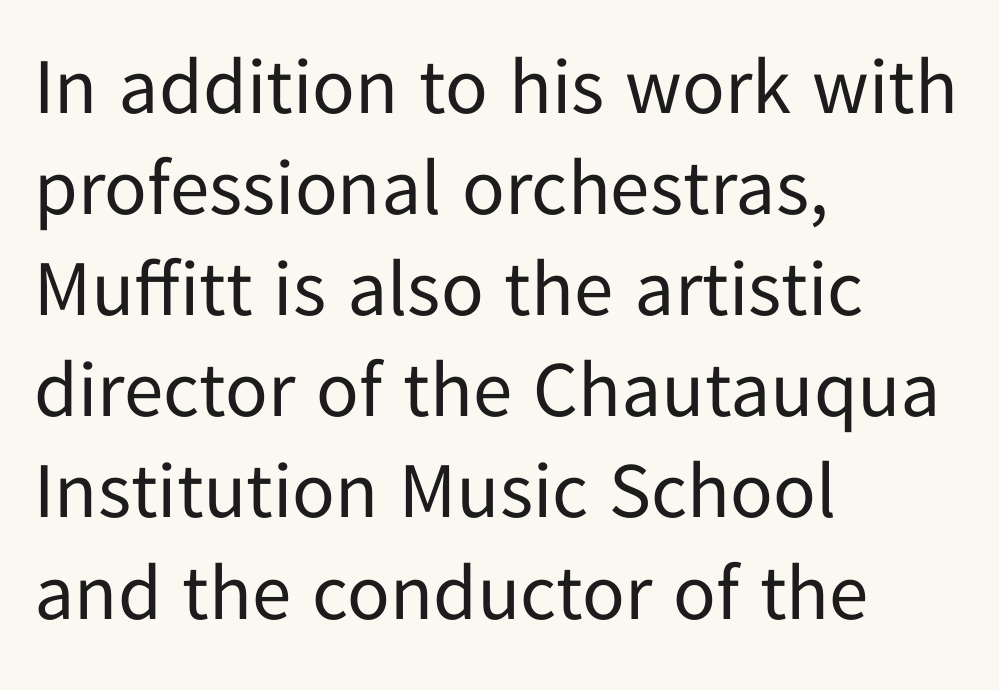
The gap between lines stays unmarked. Ordinary non-slanted type is in use. A classic flush-left, rag-right setting is used for this passage. Glyph-to-glyph distance matches everyday printed text.
